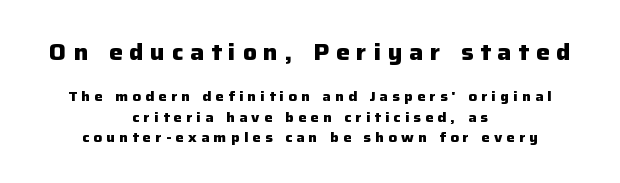
The image shows 23 px bold type, upright; set centered, normal line spacing (1.47x), unusually wide letter spacing (+0.3 em), not underlined; the first (top) block is 1.64x larger.
